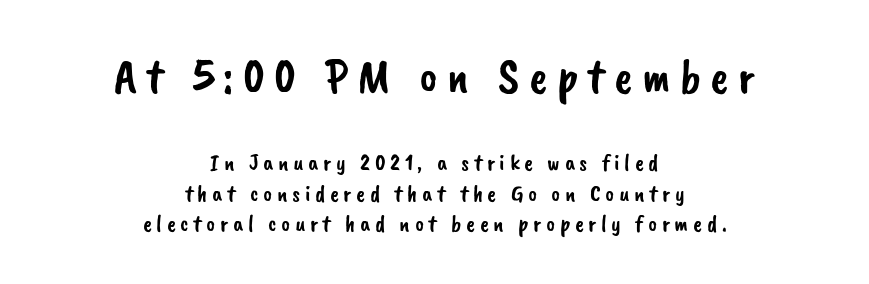
The image shows 49 px sans-serif type; set centered, normal line spacing (1.28x), not underlined; the first (top) block is 2.04x larger; low stroke contrast and a small x-height.
